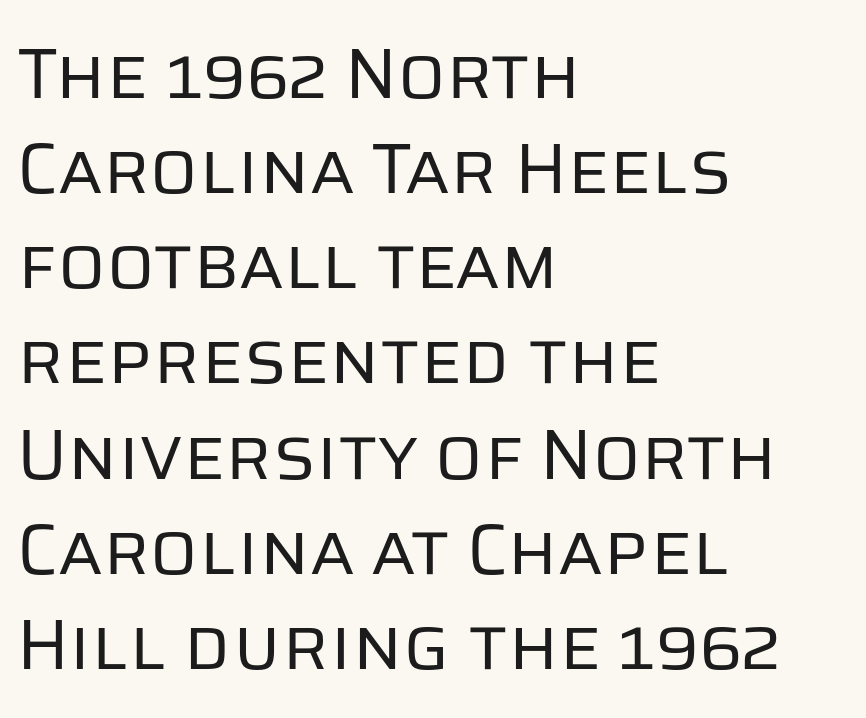
A typesetter would call this proportional, since set widths differ per character. In terms of letterspacing, this is plain default setting. Honestly, the row spacing looks completely unremarkable. This rendering uses left alignment, leaving the right contour irregular. Weight: not bold — regular or lighter.
